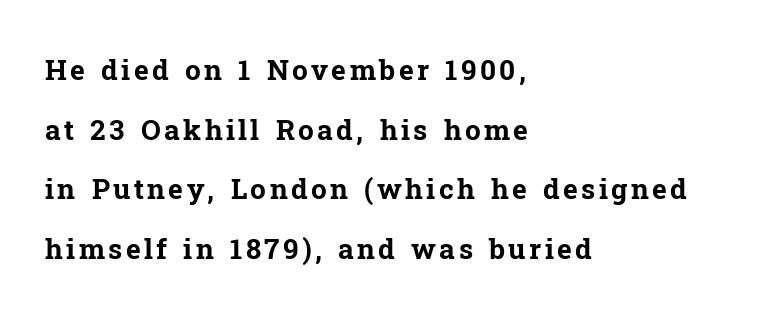
The image shows 28 px bold serif type, upright; set left-aligned, loose line spacing (2.13x), not underlined; low stroke contrast and a medium x-height.
